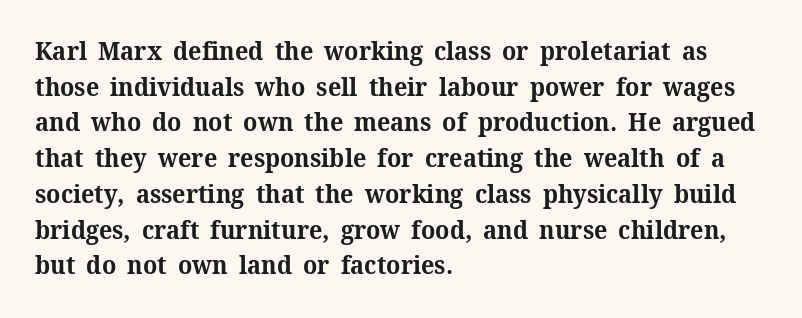
Q: Is the text bold? A: Yes.
Q: Is the text italic (slanted)? A: No, it is upright.
Q: Is the text underlined? A: No.
Q: How is the paragraph aligned? A: Left-aligned.
Q: Is the spacing between letters normal or unusually wide? A: Normal.
Q: Is the spacing between lines tight, normal or loose? A: Normal.
